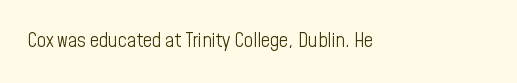
Just letters on the line, the space beneath them empty. Unlike italic type, these characters show no tilt at all. The line texture is even and compact thanks to regular tracking. The font is comparable to plain body text, perhaps lighter. Leftover space on each line is placed entirely after the last word.
